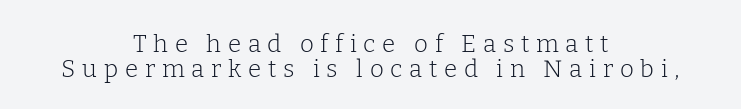
Q: Is the text bold? A: No.
Q: Is the text italic (slanted)? A: No, it is upright.
Q: Is the text underlined? A: No.
Q: How is the paragraph aligned? A: Centered.
Q: Is the spacing between letters normal or unusually wide? A: Unusually wide.
Q: Is the spacing between lines tight, normal or loose? A: Tight.
